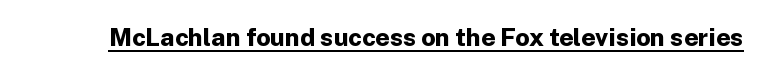
The image shows 25 px bold type, upright; set normal letter spacing, underlined.
